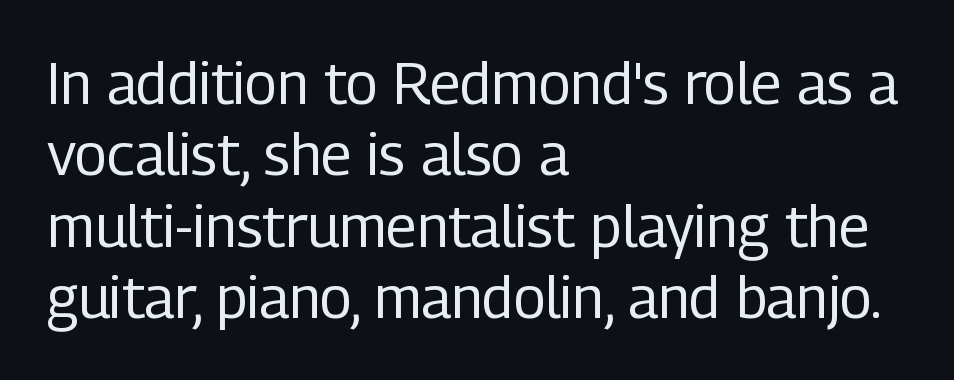
This sample has the flowing, uneven cadence of proportional lettering. A light-to-regular cut is what we see here. Only glyphs here, with clear space below each row. The letterforms sit shoulder to shoulder at normal distance.
